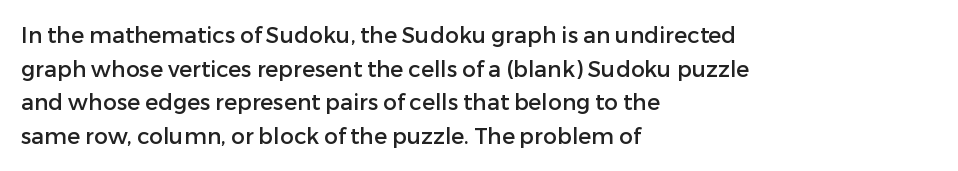
One glance says typical: line gaps are just what's usual. The letters stand upright; this is a roman face. The gap between lines stays unmarked. These lines keep a tight, regular rhythm from letter to letter. Casual observation: everything's shoved over to the left.
